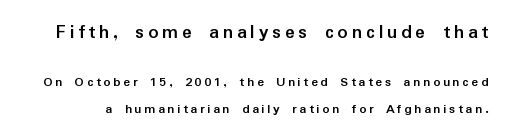
{"italic": "no", "bold": "yes", "underline": "no", "line_spacing": "loose", "line_spacing_ratio": 1.92, "larger_block": "first", "size_ratio": 1.43, "glyph_px": 20}
